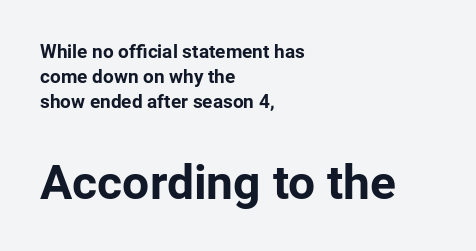
Whoever set this made the second block the dominant, larger element. The space directly below the letters is spotless. The strokes are fattened all the way to bold. Looks like regular typesetting: each glyph gets only the width it needs. Quick note: not italic, upright.
